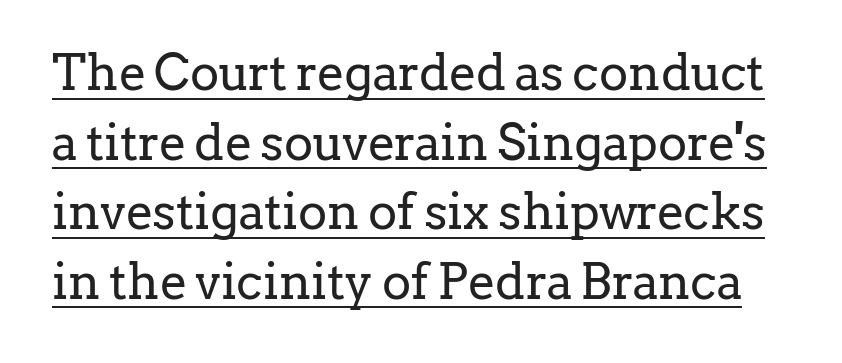
Q: Is the text bold? A: No.
Q: Is the text italic (slanted)? A: No, it is upright.
Q: Is the typeface a serif or a sans-serif typeface? A: Serif.
Q: Is the text underlined? A: Yes.
Q: Is the spacing between letters normal or unusually wide? A: Normal.
Q: Is the spacing between lines tight, normal or loose? A: Normal.
Q: Width (condensed, normal, or wide)? A: Normal.
Q: Stroke contrast? A: Low.
Q: x-height? A: Medium.
Q: Monospaced? A: No.
